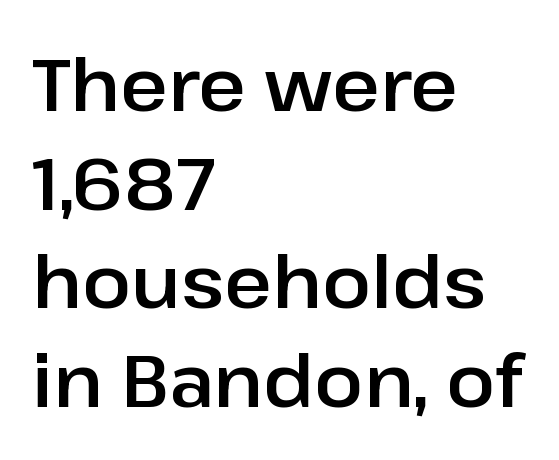
The rag falls on the right side of this text block. Quick note: interline space is typical. These lines are composed in type without serifs. These lines were composed using upright roman letters. Each letter keeps its own natural width here, so spacing adapts to shape.
